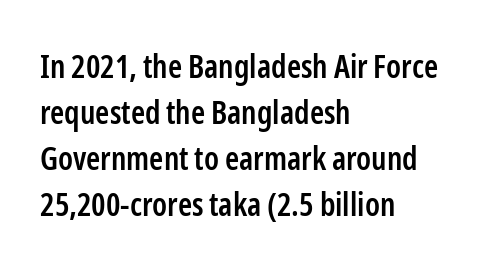
This is sans-serif lettering, the kind often seen on screens and signage. Letters rest on an invisible, unmarked baseline. If you drew a ruler down the left edge, every line would touch it. The axis of the letterforms is exactly vertical. As a designer I'd log this as weight 600, semibold.
